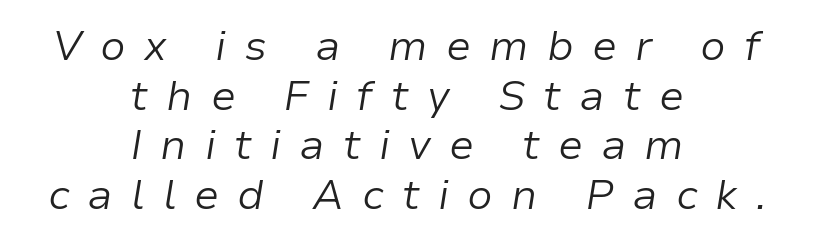
Q: Is the text bold? A: No.
Q: Is the text italic (slanted)? A: Yes, it leans right by about 9 degrees.
Q: Is the text underlined? A: No.
Q: How is the paragraph aligned? A: Centered.
Q: Is the spacing between letters normal or unusually wide? A: Unusually wide.
Q: Width (condensed, normal, or wide)? A: Normal.
Q: Stroke contrast? A: Low.
Q: x-height? A: Medium.
Q: Monospaced? A: No.
